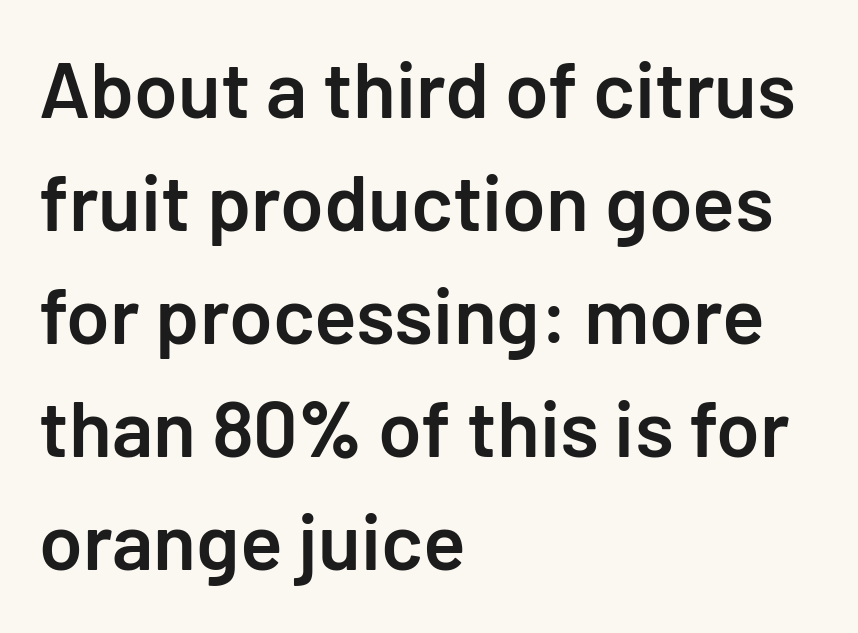
Q: Is the text bold? A: Semi-bold.
Q: Is the text italic (slanted)? A: No, it is upright.
Q: Is the typeface a serif or a sans-serif typeface? A: Sans-serif.
Q: Is the text underlined? A: No.
Q: How is the paragraph aligned? A: Left-aligned.
Q: Is the spacing between letters normal or unusually wide? A: Normal.
Q: Is the spacing between lines tight, normal or loose? A: Normal.
Q: Width (condensed, normal, or wide)? A: Normal.
Q: Stroke contrast? A: Low.
Q: x-height? A: Medium.
Q: Monospaced? A: No.
